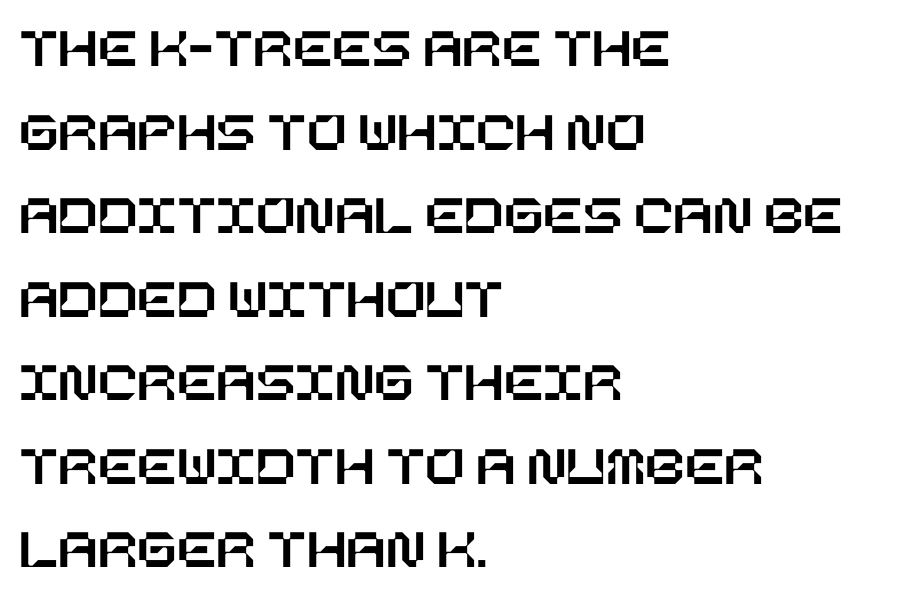
The image shows 58 px text type, upright; set left-aligned, normal line spacing (1.44x), normal letter spacing, not underlined; low stroke contrast and a large x-height.
